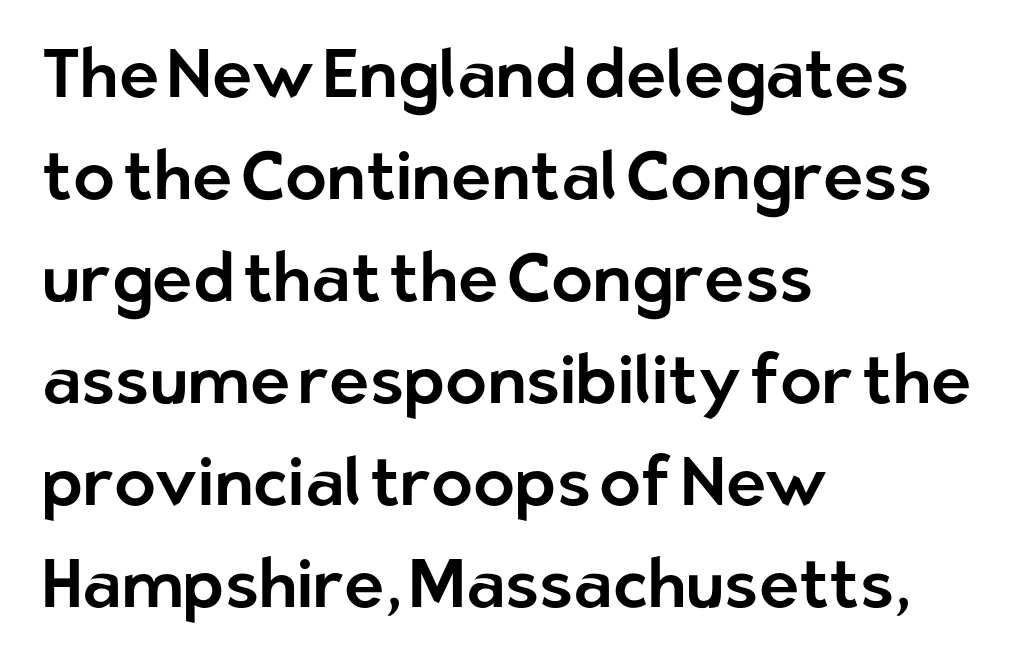
Regarding serifs, this sample does without them. A typesetter would call this leading conventional body-copy spacing. Typeset ragged right — the left edge is the straight one. Rule under the text: the space is simply empty.
